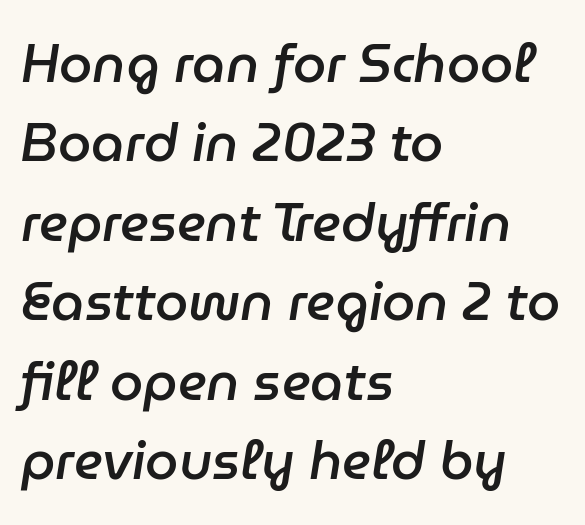
{"italic": "yes", "lean": "right", "slant_degrees": 9, "bold": "semi", "weight": "semibold", "width": "normal", "stroke_contrast": "low", "x_height": "medium", "monospaced": "no", "underline": "no", "align": "left", "line_spacing": "normal", "line_spacing_ratio": 1.5, "letter_spacing": "normal", "letter_spacing_em": 0.0, "glyph_px": 53}
